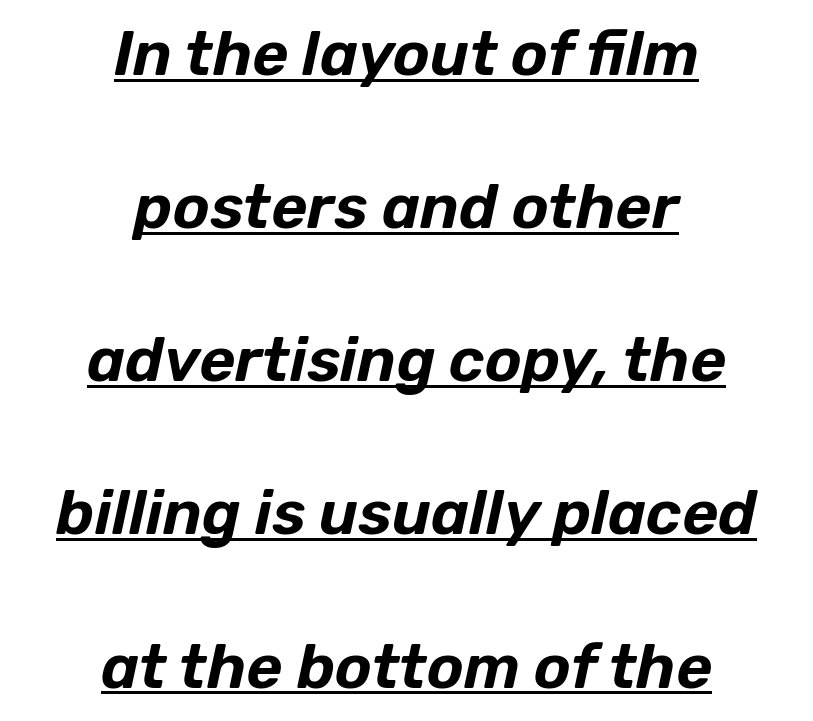
The image shows 62 px text type, italic (leaning right); set centered, loose line spacing (2.47x), normal letter spacing, underlined; low stroke contrast and a medium x-height.
